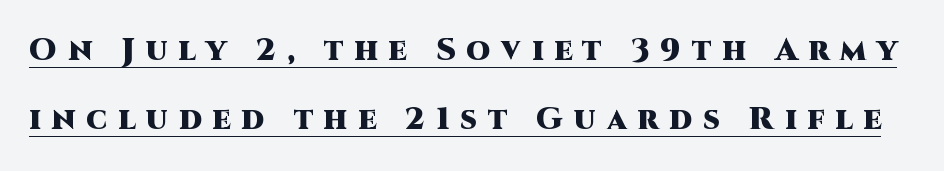
Q: Is the text bold? A: Yes.
Q: Is the text italic (slanted)? A: No, it is upright.
Q: Is the typeface a serif or a sans-serif typeface? A: Sans-serif.
Q: Is the text underlined? A: Yes.
Q: Is the spacing between letters normal or unusually wide? A: Unusually wide.
Q: Is the spacing between lines tight, normal or loose? A: Loose.
Q: Width (condensed, normal, or wide)? A: Normal.
Q: Stroke contrast? A: High.
Q: x-height? A: Large.
Q: Monospaced? A: No.
